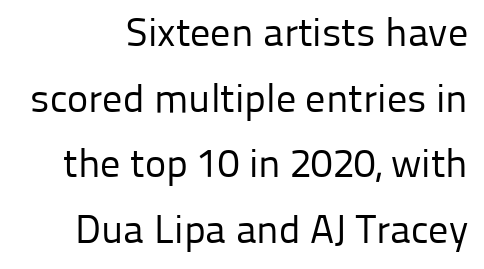
{"serif": "no", "italic": "no", "bold": "no", "weight": "regular", "width": "normal", "stroke_contrast": "low", "x_height": "medium", "monospaced": "no", "underline": "no", "line_spacing": "normal", "line_spacing_ratio": 1.64, "letter_spacing": "normal", "letter_spacing_em": 0.0, "glyph_px": 40}
